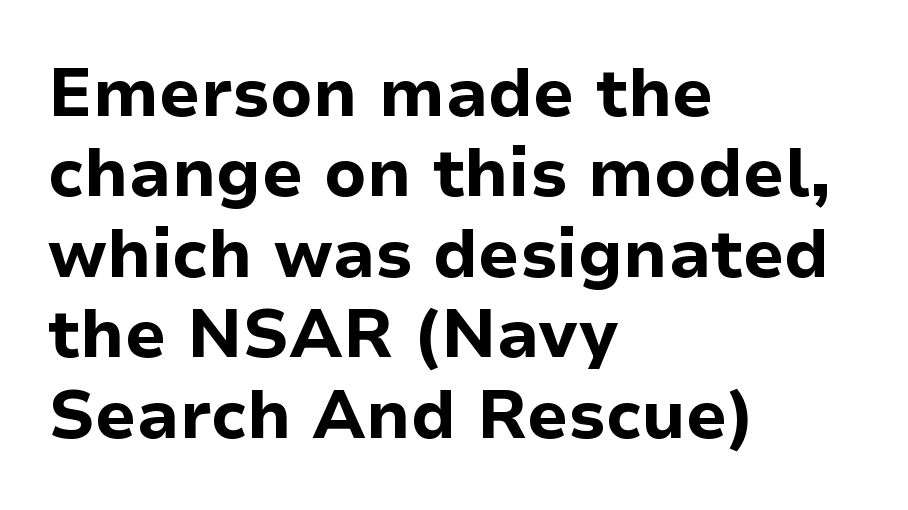
The image shows 67 px bold sans-serif type, upright; set left-aligned, line spacing 1.2x, normal letter spacing, not underlined; low stroke contrast and a medium x-height.
